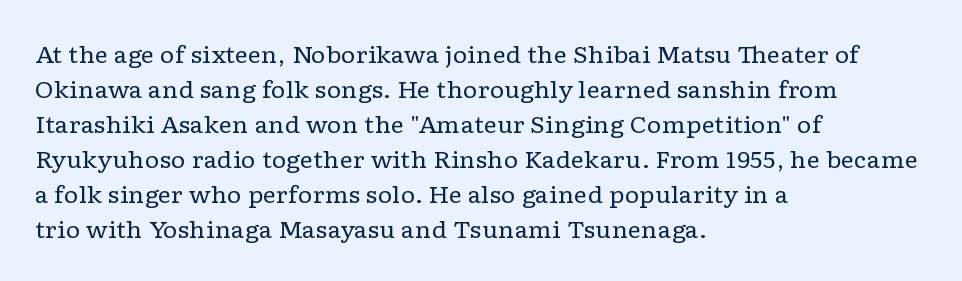
{"italic": "no", "bold": "no", "underline": "no", "align": "left", "line_spacing": "normal", "line_spacing_ratio": 1.52, "letter_spacing": "normal", "letter_spacing_em": 0.0, "glyph_px": 23}
